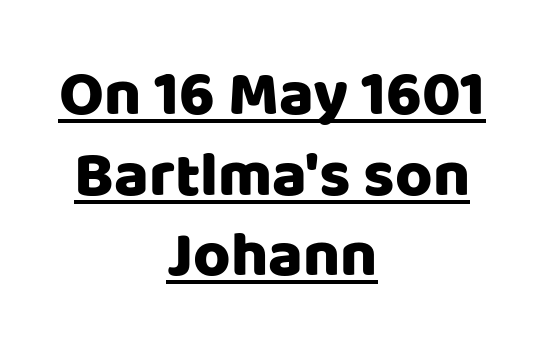
The image shows 64 px sans-serif type, upright; set centered, normal line spacing (1.26x), normal letter spacing, underlined; low stroke contrast and a large x-height.
